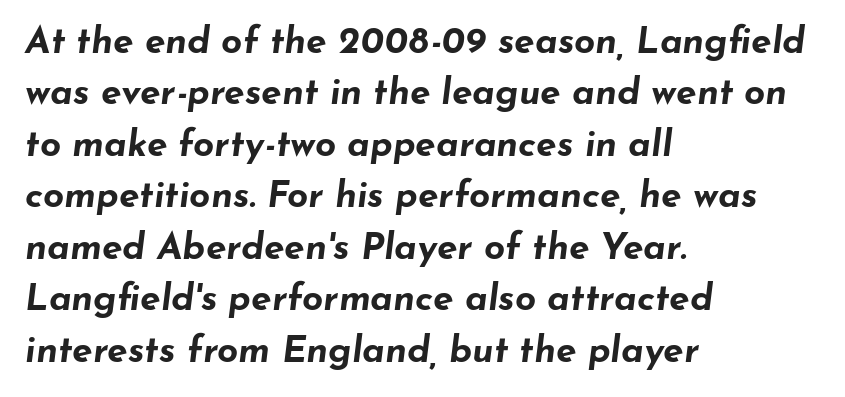
Q: Is the text bold? A: Yes.
Q: Is the text italic (slanted)? A: Yes, it leans right by about 7 degrees.
Q: Is the text underlined? A: No.
Q: How is the paragraph aligned? A: Left-aligned.
Q: Is the spacing between letters normal or unusually wide? A: Normal.
Q: Is the spacing between lines tight, normal or loose? A: Normal.
Q: Width (condensed, normal, or wide)? A: Wide.
Q: Stroke contrast? A: Low.
Q: x-height? A: Small.
Q: Monospaced? A: No.
